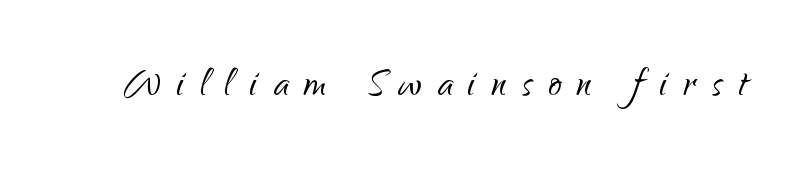
The image shows 50 px light sans-serif type; set unusually wide letter spacing (+0.32 em), not underlined; low stroke contrast and a small x-height.
